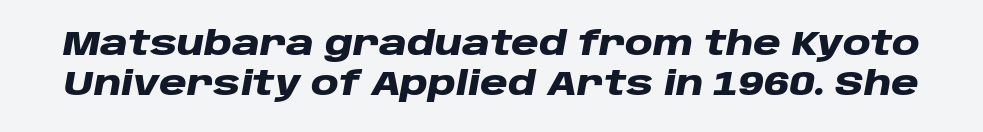
The image shows 34 px heavy, wide type, italic (leaning right); set line spacing 1.19x, normal letter spacing, not underlined; low stroke contrast and a large x-height.
